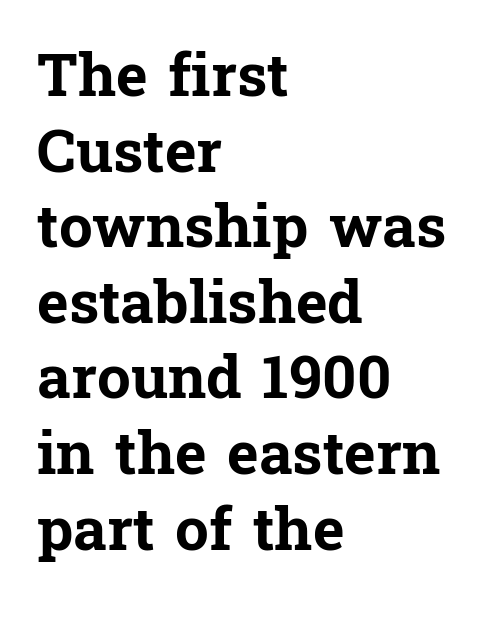
{"serif": "yes", "italic": "no", "bold": "yes", "weight": "bold", "width": "normal", "stroke_contrast": "low", "x_height": "medium", "monospaced": "no", "underline": "no", "align": "left", "line_spacing": "normal", "line_spacing_ratio": 1.26, "letter_spacing": "normal", "letter_spacing_em": 0.0, "glyph_px": 60}
